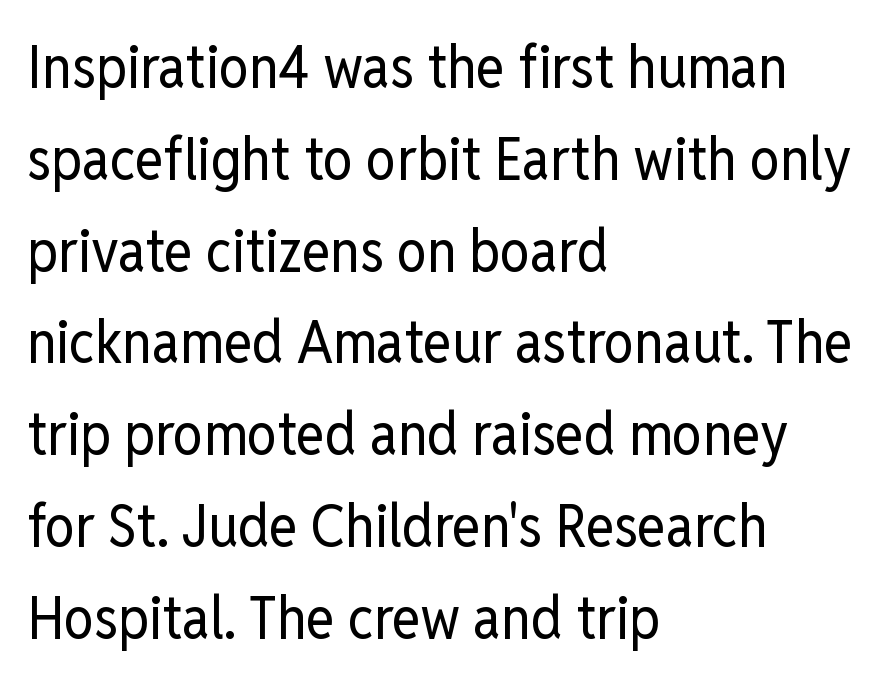
{"serif": "no", "italic": "no", "bold": "no", "weight": "regular", "width": "condensed", "stroke_contrast": "low", "x_height": "medium", "monospaced": "no", "underline": "no", "align": "left", "line_spacing": "normal", "line_spacing_ratio": 1.53, "letter_spacing": "normal", "letter_spacing_em": 0.0, "glyph_px": 60}
